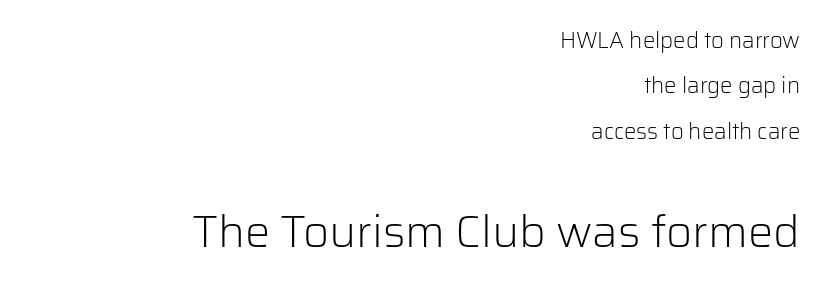
The lines are quadded right. No italicization has been applied; the sample stays upright. Check where the strokes stop: nothing finishes them off — pure sans. No extra tracking has been applied to these lines. This rendering features lettering with no underline. Block two is the big one; block one sits smaller above it.
